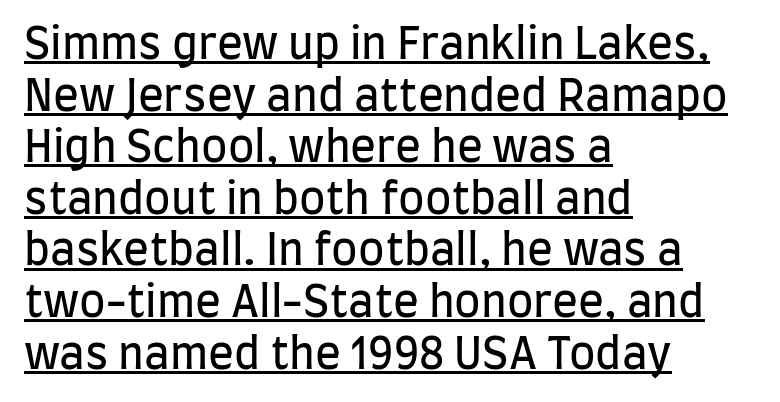
{"serif": "no", "italic": "no", "bold": "no", "weight": "regular", "width": "condensed", "stroke_contrast": "low", "x_height": "large", "monospaced": "no", "underline": "yes", "align": "left", "line_spacing_ratio": 1.2, "letter_spacing": "normal", "letter_spacing_em": 0.0, "glyph_px": 43}
